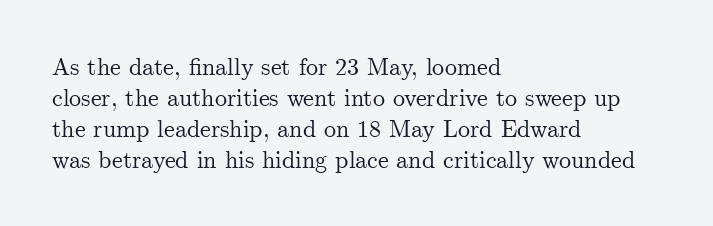
{"italic": "no", "underline": "no", "align": "left", "line_spacing": "normal", "line_spacing_ratio": 1.29, "letter_spacing": "normal", "letter_spacing_em": 0.0, "glyph_px": 24}
